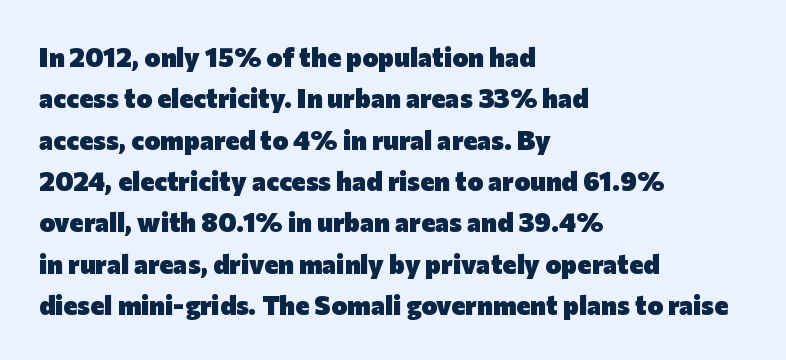
This block has exactly the height ordinary leading produces. The letterforms sit shoulder to shoulder at normal distance. On the weight axis this lands at bold, roughly 700. Line beginnings align vertically; line endings do not. A roman cut, with each character standing at attention.
